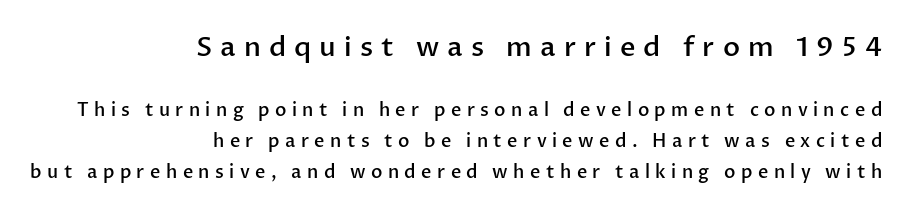
Summary of weight: moderately heavy, a semibold. This layout puts the oversized block above and the modest block below. This is the regular roman posture of the typeface. The paragraph has a hard right edge and a soft left edge.
